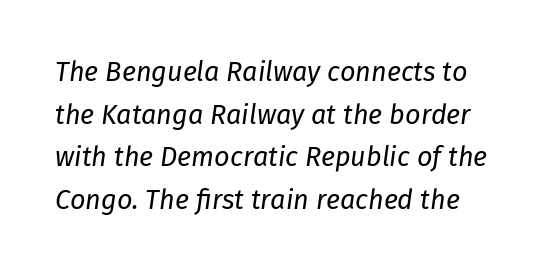
Q: Is the text bold? A: No.
Q: Is the text italic (slanted)? A: Yes, it leans right by about 8 degrees.
Q: Is the text underlined? A: No.
Q: How is the paragraph aligned? A: Left-aligned.
Q: Is the spacing between letters normal or unusually wide? A: Normal.
Q: Is the spacing between lines tight, normal or loose? A: Normal.
